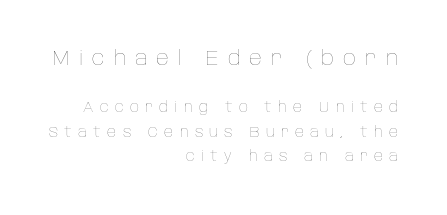
Q: Is the text bold? A: No.
Q: Is the text italic (slanted)? A: No, it is upright.
Q: Is the text underlined? A: No.
Q: How is the paragraph aligned? A: Right-aligned.
Q: Is the spacing between letters normal or unusually wide? A: Unusually wide.
Q: Which block of text is set in a larger size, the first (top) or the second (bottom)? A: The first (top) one.
